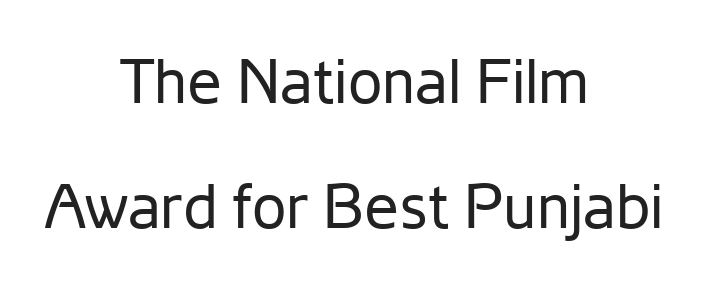
The image shows 62 px regular-weight sans-serif type, upright; set centered, loose line spacing (2.02x), normal letter spacing, not underlined; low stroke contrast and a medium x-height.
